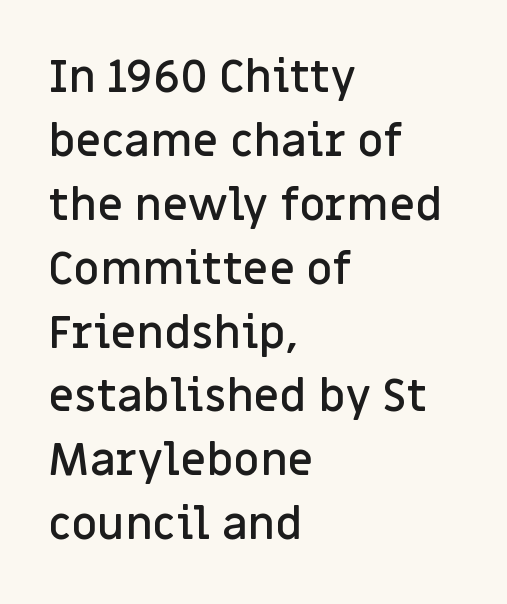
{"serif": "no", "italic": "no", "bold": "semi", "weight": "semibold", "width": "normal", "stroke_contrast": "low", "x_height": "large", "monospaced": "no", "underline": "no", "align": "left", "line_spacing": "normal", "line_spacing_ratio": 1.42, "letter_spacing": "normal", "letter_spacing_em": 0.0, "glyph_px": 45}
